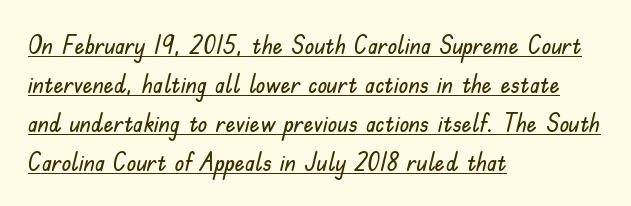
{"underline": "yes", "align": "left", "line_spacing": "normal", "line_spacing_ratio": 1.56, "letter_spacing": "normal", "letter_spacing_em": 0.0, "glyph_px": 25}
